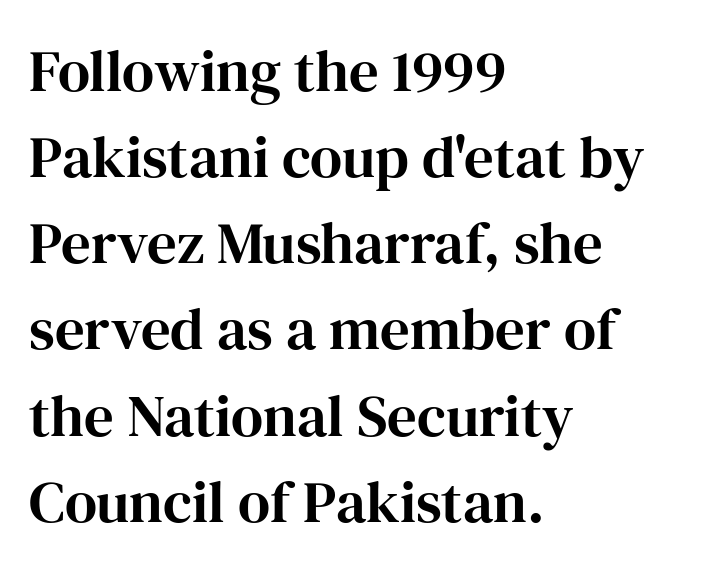
Q: Is the text italic (slanted)? A: No, it is upright.
Q: Is the typeface a serif or a sans-serif typeface? A: Serif.
Q: Is the text underlined? A: No.
Q: How is the paragraph aligned? A: Left-aligned.
Q: Is the spacing between letters normal or unusually wide? A: Normal.
Q: Is the spacing between lines tight, normal or loose? A: Normal.
Q: Width (condensed, normal, or wide)? A: Normal.
Q: Stroke contrast? A: High.
Q: x-height? A: Medium.
Q: Monospaced? A: No.
